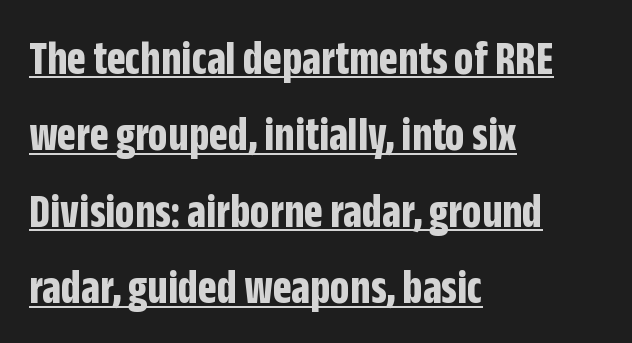
The image shows 49 px bold, condensed sans-serif type, upright; set left-aligned, normal line spacing (1.56x), normal letter spacing, underlined; low stroke contrast and a large x-height.
